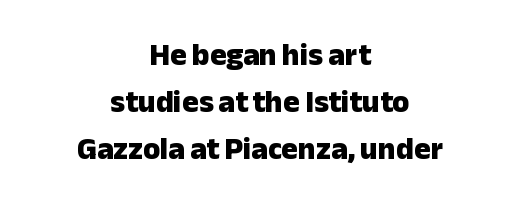
Q: Is the text bold? A: Yes.
Q: Is the text italic (slanted)? A: No, it is upright.
Q: Is the typeface a serif or a sans-serif typeface? A: Sans-serif.
Q: Is the text underlined? A: No.
Q: How is the paragraph aligned? A: Centered.
Q: Is the spacing between letters normal or unusually wide? A: Normal.
Q: Is the spacing between lines tight, normal or loose? A: Normal.
Q: Width (condensed, normal, or wide)? A: Normal.
Q: Stroke contrast? A: Low.
Q: x-height? A: Medium.
Q: Monospaced? A: No.
